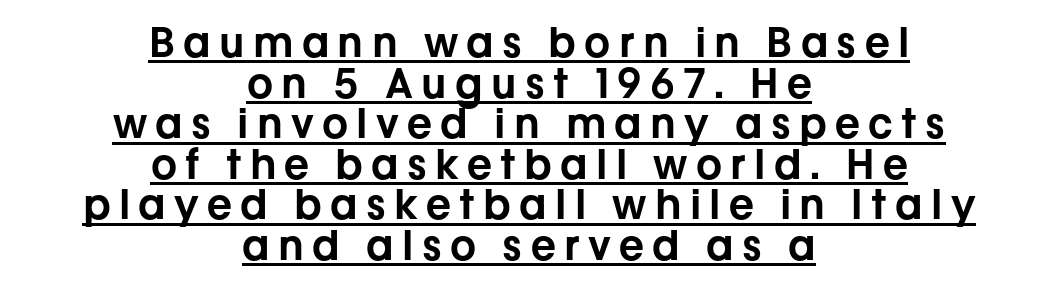
Q: Is the text italic (slanted)? A: No, it is upright.
Q: Is the typeface a serif or a sans-serif typeface? A: Sans-serif.
Q: Is the text underlined? A: Yes.
Q: How is the paragraph aligned? A: Centered.
Q: Is the spacing between letters normal or unusually wide? A: Unusually wide.
Q: Is the spacing between lines tight, normal or loose? A: Tight.
Q: Width (condensed, normal, or wide)? A: Normal.
Q: Stroke contrast? A: Low.
Q: x-height? A: Medium.
Q: Monospaced? A: No.
